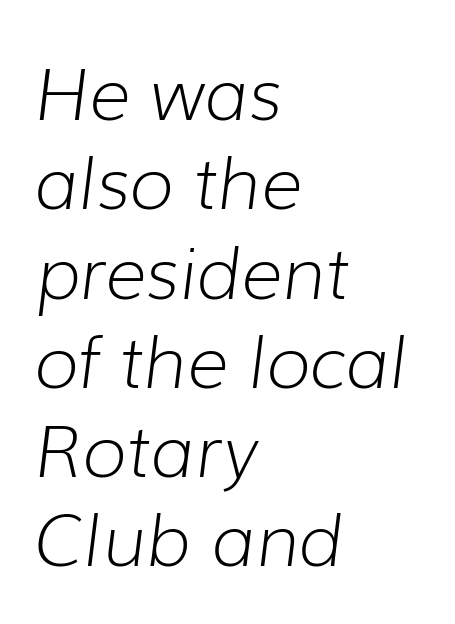
{"italic": "yes", "lean": "right", "slant_degrees": 7, "bold": "no", "weight": "light", "width": "normal", "stroke_contrast": "low", "x_height": "medium", "monospaced": "no", "underline": "no", "align": "left", "line_spacing_ratio": 1.24, "letter_spacing": "normal", "letter_spacing_em": 0.0, "glyph_px": 72}
